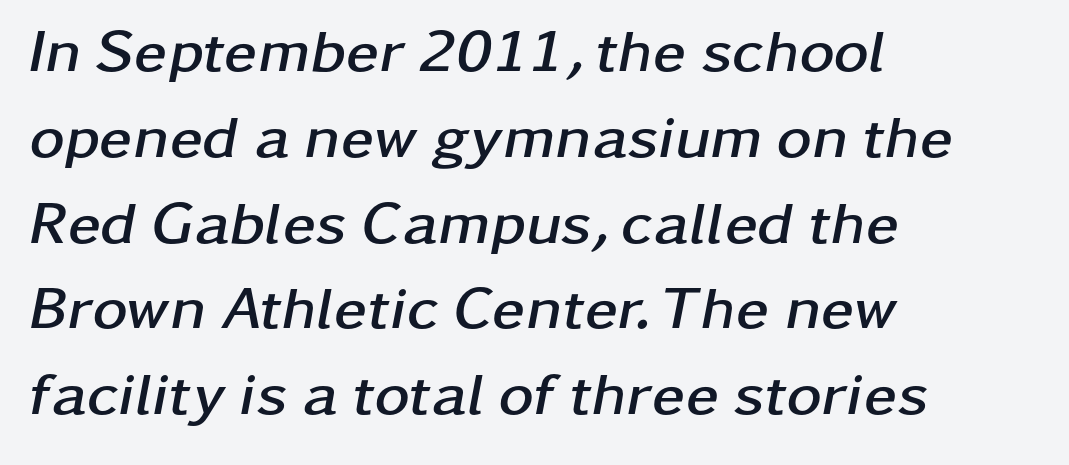
The image shows 60 px semibold, wide type, italic (leaning right); set left-aligned, normal line spacing (1.43x), normal letter spacing, not underlined; low stroke contrast and a medium x-height.
